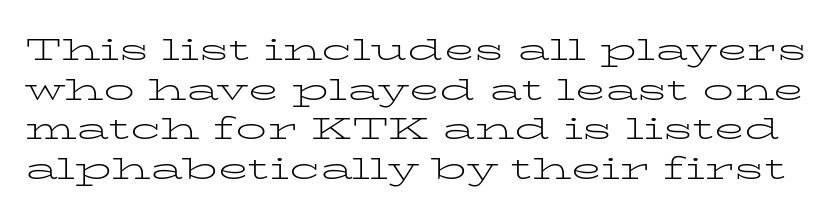
Compared with typical paragraphs, the rows here are spaced about the same. A typesetter would mark this as roman, not italic. Unlike a clean sans, this face finishes its strokes with serifs. Glance below the letters and you will spot only blank space.
